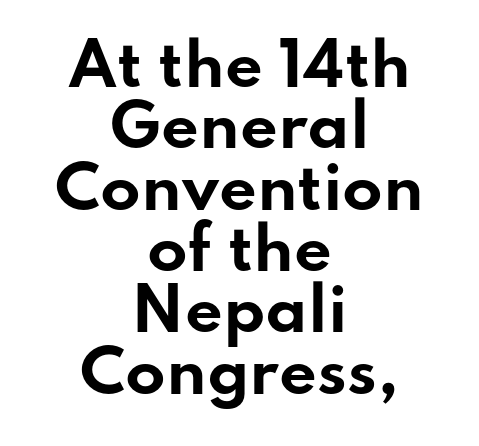
Q: Is the text bold? A: Yes.
Q: Is the text italic (slanted)? A: No, it is upright.
Q: Is the typeface a serif or a sans-serif typeface? A: Sans-serif.
Q: Is the text underlined? A: No.
Q: How is the paragraph aligned? A: Centered.
Q: Is the spacing between letters normal or unusually wide? A: Normal.
Q: Is the spacing between lines tight, normal or loose? A: Tight.
Q: Width (condensed, normal, or wide)? A: Wide.
Q: Stroke contrast? A: Low.
Q: x-height? A: Small.
Q: Monospaced? A: No.
